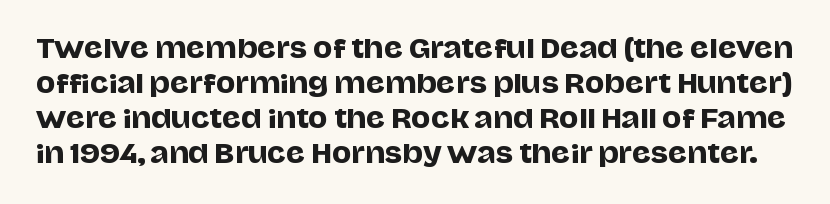
The image shows 26 px text type, upright; set normal line spacing (1.34x), normal letter spacing, not underlined.
